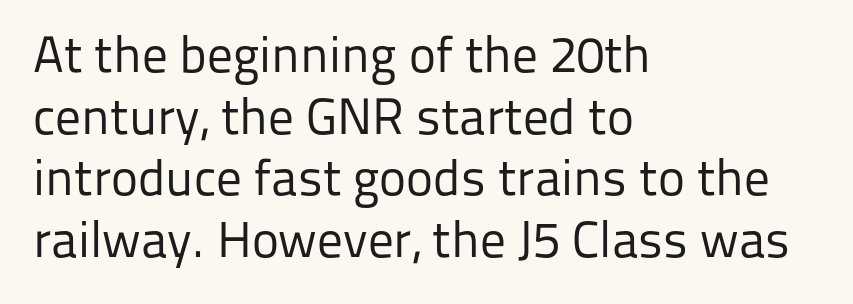
Ascenders rise straight up at ninety degrees. In terms of letterform style, serifs are entirely absent. Rule under the text: the space is simply empty. The rendering uses natural spacing where letterforms have individual widths.
